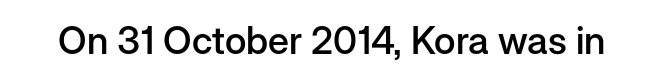
The image shows 38 px semibold sans-serif type, upright; set normal letter spacing, not underlined; low stroke contrast and a medium x-height.
